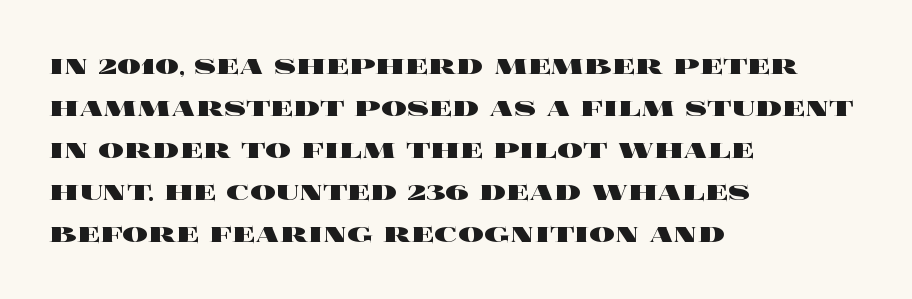
The image shows 32 px heavy, wide type, upright; set left-aligned, normal line spacing (1.31x), normal letter spacing, not underlined; a large x-height.
